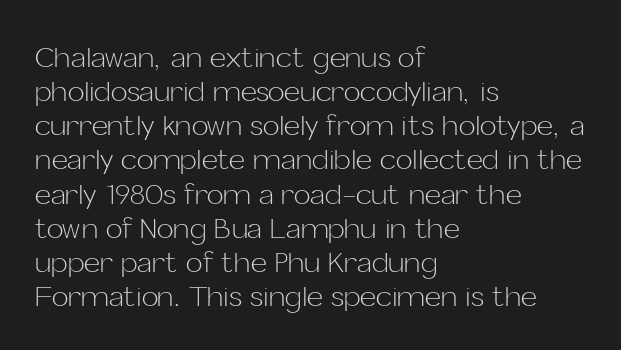
{"serif": "no", "italic": "no", "bold": "no", "weight": "light", "width": "normal", "stroke_contrast": "low", "x_height": "medium", "monospaced": "no", "underline": "no", "align": "left", "line_spacing_ratio": 1.22, "letter_spacing": "normal", "letter_spacing_em": 0.0, "glyph_px": 28}
